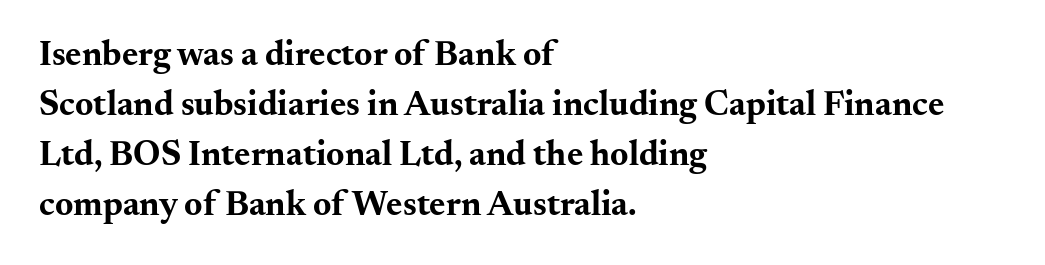
{"serif": "yes", "italic": "no", "bold": "yes", "weight": "bold", "width": "wide", "stroke_contrast": "medium", "x_height": "small", "monospaced": "no", "underline": "no", "align": "left", "line_spacing": "normal", "line_spacing_ratio": 1.43, "letter_spacing": "normal", "letter_spacing_em": 0.0, "glyph_px": 35}
